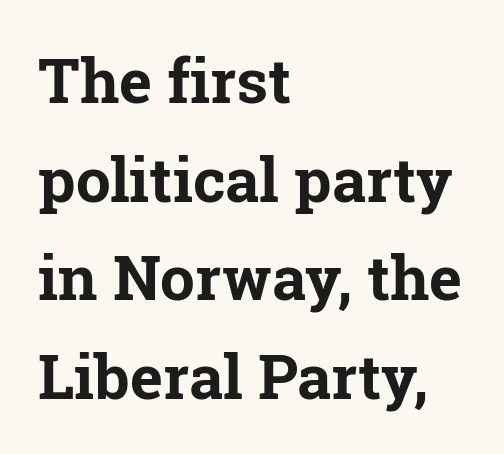
{"serif": "yes", "italic": "no", "bold": "yes", "weight": "bold", "width": "normal", "stroke_contrast": "low", "x_height": "medium", "monospaced": "no", "underline": "no", "align": "left", "line_spacing": "normal", "line_spacing_ratio": 1.59, "letter_spacing": "normal", "letter_spacing_em": 0.0, "glyph_px": 62}
